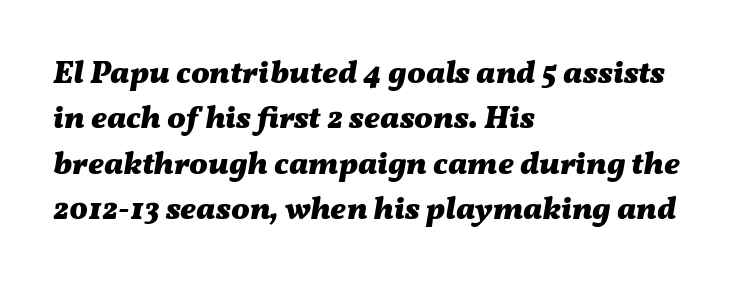
Q: Is the text bold? A: Yes.
Q: Is the text italic (slanted)? A: Yes, it leans right by about 11 degrees.
Q: Is the text underlined? A: No.
Q: How is the paragraph aligned? A: Left-aligned.
Q: Is the spacing between letters normal or unusually wide? A: Normal.
Q: Is the spacing between lines tight, normal or loose? A: Normal.
Q: Width (condensed, normal, or wide)? A: Wide.
Q: Stroke contrast? A: Medium.
Q: x-height? A: Medium.
Q: Monospaced? A: No.
